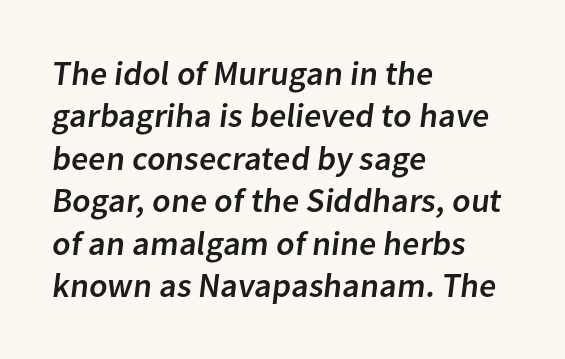
Q: Is the typeface a serif or a sans-serif typeface? A: Sans-serif.
Q: Is the text underlined? A: No.
Q: How is the paragraph aligned? A: Left-aligned.
Q: Is the spacing between letters normal or unusually wide? A: Normal.
Q: Is the spacing between lines tight, normal or loose? A: Normal.
Q: Width (condensed, normal, or wide)? A: Normal.
Q: Stroke contrast? A: Low.
Q: x-height? A: Medium.
Q: Monospaced? A: No.
